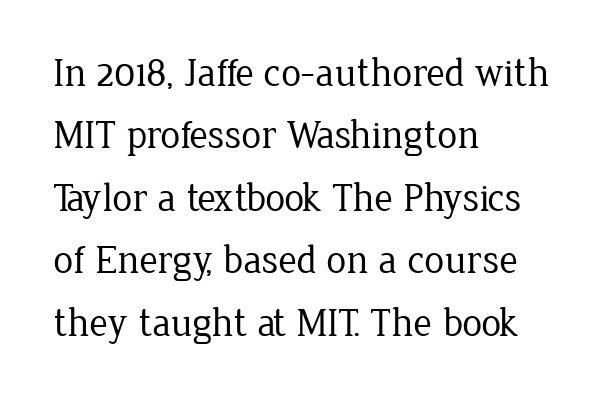
Q: Is the text bold? A: No.
Q: Is the text italic (slanted)? A: No, it is upright.
Q: Is the typeface a serif or a sans-serif typeface? A: Serif.
Q: Is the text underlined? A: No.
Q: How is the paragraph aligned? A: Left-aligned.
Q: Is the spacing between letters normal or unusually wide? A: Normal.
Q: Is the spacing between lines tight, normal or loose? A: Normal.
Q: Width (condensed, normal, or wide)? A: Normal.
Q: Stroke contrast? A: Low.
Q: x-height? A: Medium.
Q: Monospaced? A: No.
